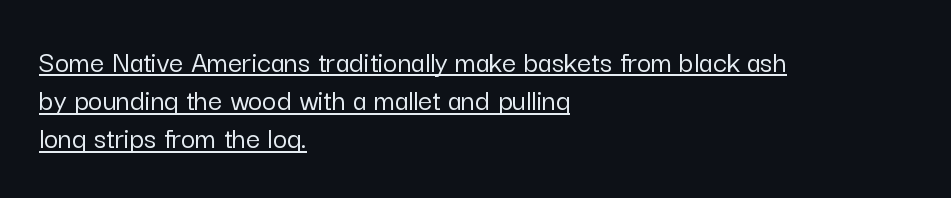
The image shows 31 px sans-serif type, upright; set left-aligned, line spacing 1.23x, normal letter spacing, underlined; low stroke contrast and a medium x-height.
